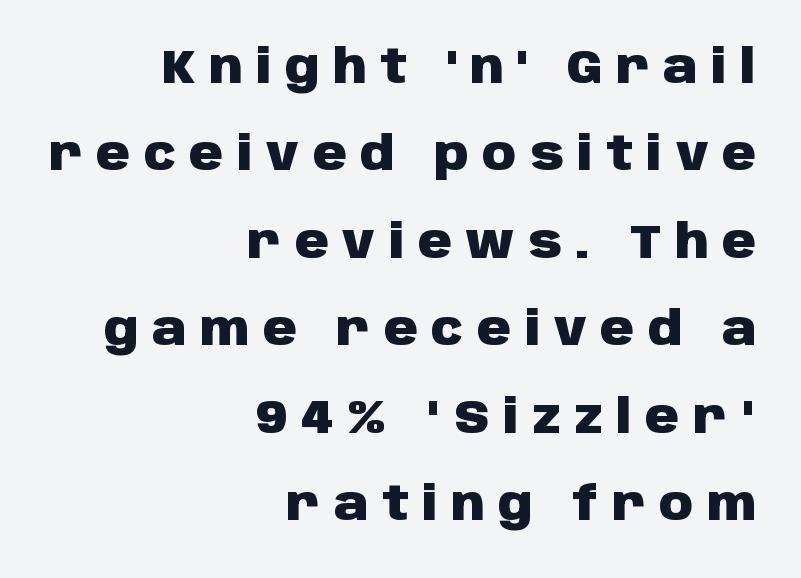
Its strokes are broad and dark, the hallmark of bold type. The letters advance in unequal steps, a hallmark of proportional type. Vertical strokes here are truly vertical. Inter-character spacing is expanded well beyond the font's built-in metrics. Decoration check: the copy has no underline. Are there feet on the stems? There aren't — it's a sans.
